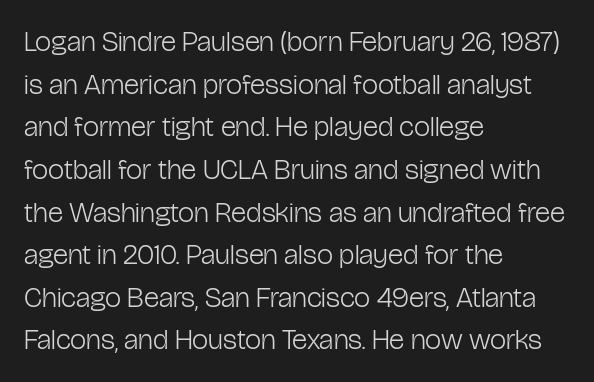
The specimen omits any rule beneath the text block's lines. Layout note: lines flush left. Here the designer chose a conventional face with non-uniform glyph widths. Inter-character spacing is left at the font's built-in metrics. Each letter's strokes conclude bluntly, with no projecting serifs. A roman cut, with each character standing at attention.
